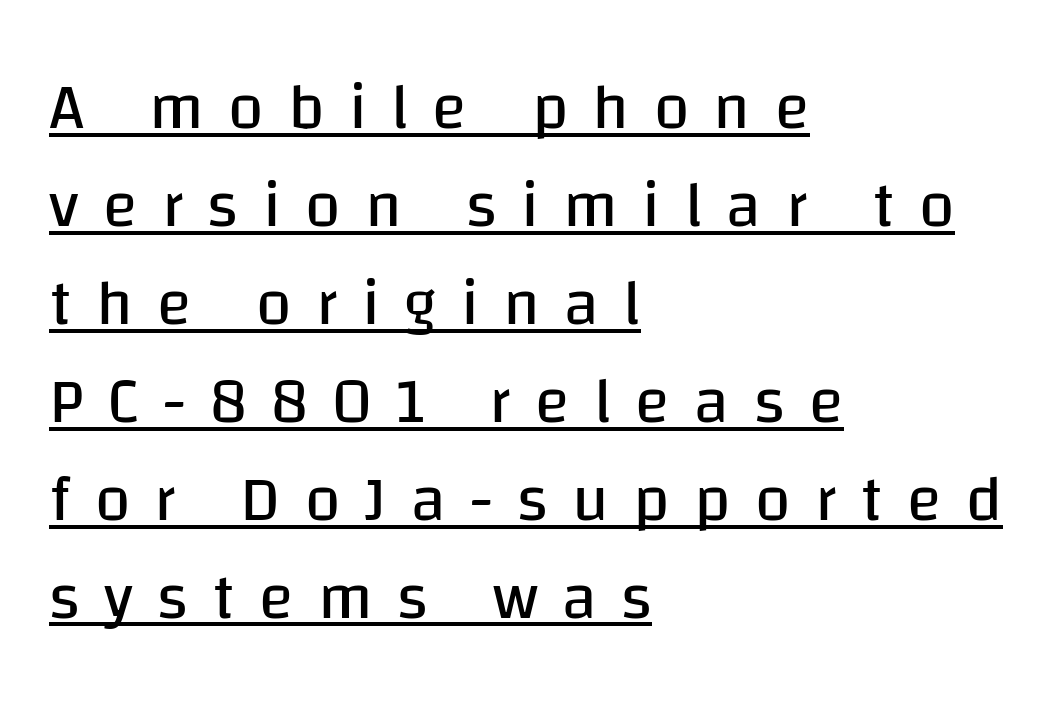
Q: Is the text bold? A: No.
Q: Is the text italic (slanted)? A: No, it is upright.
Q: Is the typeface a serif or a sans-serif typeface? A: Sans-serif.
Q: Is the text underlined? A: Yes.
Q: How is the paragraph aligned? A: Left-aligned.
Q: Is the spacing between letters normal or unusually wide? A: Unusually wide.
Q: Is the spacing between lines tight, normal or loose? A: Normal.
Q: Width (condensed, normal, or wide)? A: Normal.
Q: Stroke contrast? A: Low.
Q: x-height? A: Large.
Q: Monospaced? A: No.
